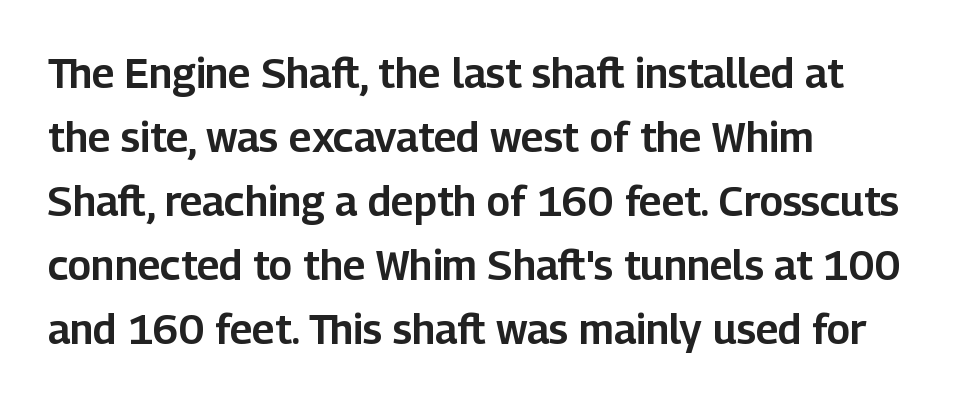
Horizontal alignment here is leftward, the default for most running prose. Letterform terminals end flat and unadorned throughout the passage. Students, observe: this is what conventionally led text looks like. Spacing verdict: proportional, widths tailored to each character. Short note: letters normally spaced. Type without underlining.
